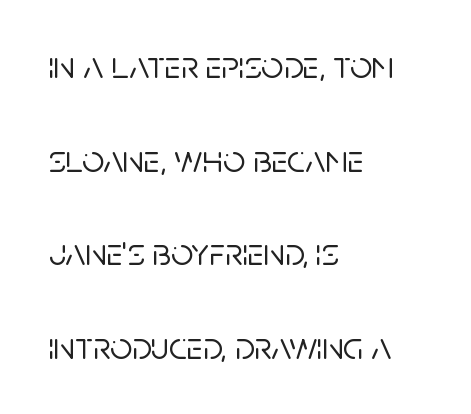
{"serif": "no", "italic": "no", "width": "normal", "stroke_contrast": "low", "x_height": "large", "monospaced": "no", "underline": "no", "align": "left", "line_spacing": "loose", "line_spacing_ratio": 2.4, "letter_spacing": "normal", "letter_spacing_em": 0.0, "glyph_px": 39}
